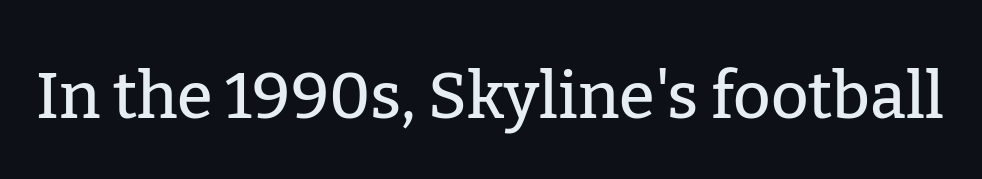
{"serif": "yes", "italic": "no", "width": "normal", "stroke_contrast": "low", "x_height": "medium", "monospaced": "no", "underline": "no", "letter_spacing": "normal", "letter_spacing_em": 0.0, "glyph_px": 65}
